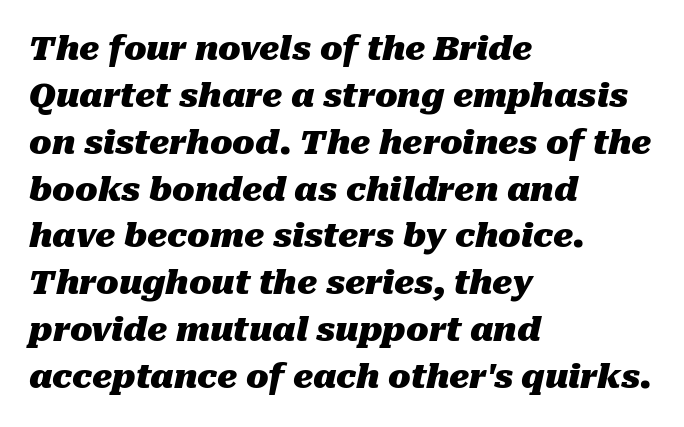
Proportional: the letters do not fall into vertical columns. The font's italic variant was chosen for this text. The space beneath each line is pristine and unruled. These words are printed bold, with thick strokes throughout. Tracking here is standard; glyphs follow each other at the usual distance.
